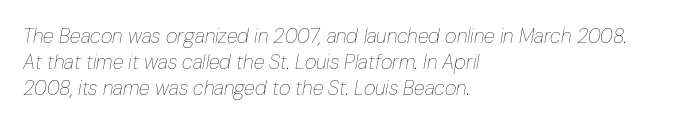
Q: Is the text bold? A: No.
Q: Is the text italic (slanted)? A: Yes, it leans right by about 10 degrees.
Q: Is the text underlined? A: No.
Q: How is the paragraph aligned? A: Left-aligned.
Q: Is the spacing between letters normal or unusually wide? A: Normal.
Q: Is the spacing between lines tight, normal or loose? A: Normal.
